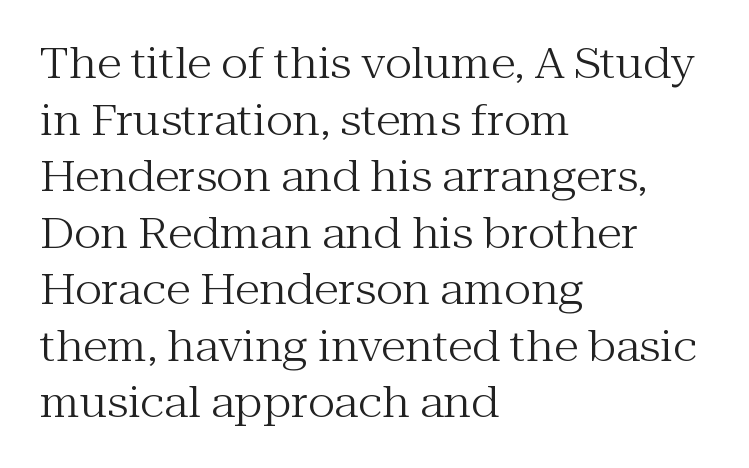
Q: Is the text bold? A: No.
Q: Is the text italic (slanted)? A: No, it is upright.
Q: Is the typeface a serif or a sans-serif typeface? A: Serif.
Q: Is the text underlined? A: No.
Q: How is the paragraph aligned? A: Left-aligned.
Q: Is the spacing between letters normal or unusually wide? A: Normal.
Q: Is the spacing between lines tight, normal or loose? A: Normal.
Q: Width (condensed, normal, or wide)? A: Normal.
Q: Stroke contrast? A: Medium.
Q: x-height? A: Medium.
Q: Monospaced? A: No.
